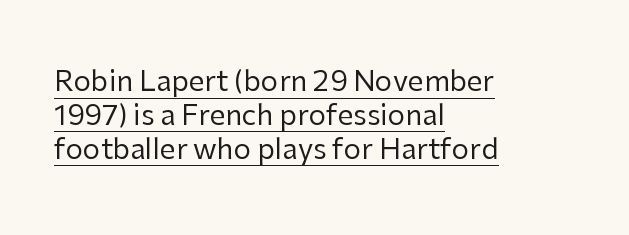
Q: Is the text bold? A: No.
Q: Is the text italic (slanted)? A: No, it is upright.
Q: Is the typeface a serif or a sans-serif typeface? A: Sans-serif.
Q: Is the text underlined? A: Yes.
Q: How is the paragraph aligned? A: Left-aligned.
Q: Is the spacing between letters normal or unusually wide? A: Normal.
Q: Width (condensed, normal, or wide)? A: Normal.
Q: Stroke contrast? A: Low.
Q: x-height? A: Medium.
Q: Monospaced? A: No.
